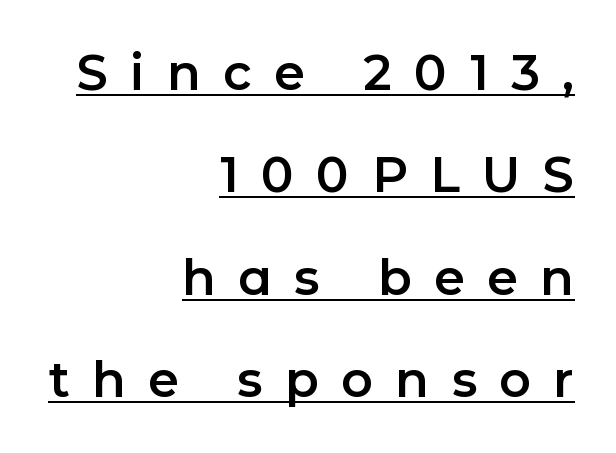
The image shows 49 px sans-serif type, upright; set right-aligned, loose line spacing (2.09x), unusually wide letter spacing (+0.46 em), underlined; low stroke contrast and a medium x-height.
